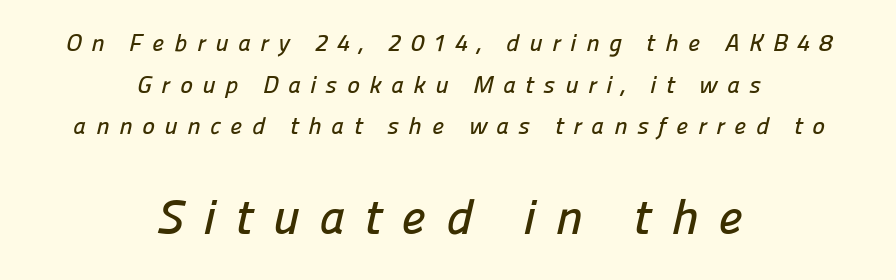
Here the designer chose a conventional face with non-uniform glyph widths. The letters in the lower block stand taller than those in the block above. Examine the stroke ends and you'll find no serifs. The whitespace from short lines is split evenly between both sides.
